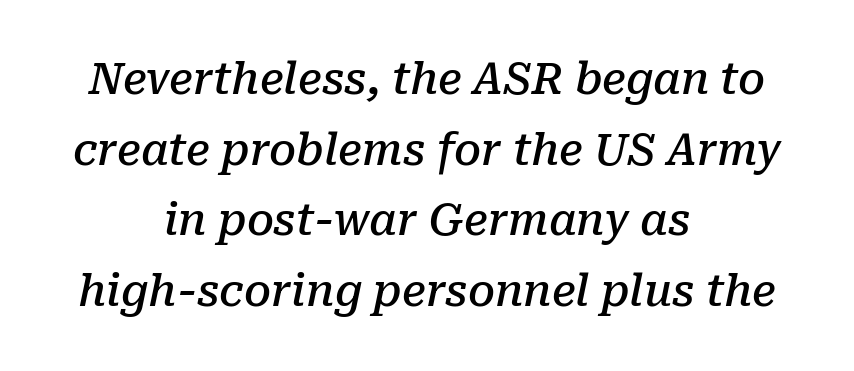
Summary of weight: moderately heavy, a semibold. A typesetter would call this proportional, since set widths differ per character. Italic? Definitely — the glyphs are oblique. Casual observation: everything's sitting right in the middle.
